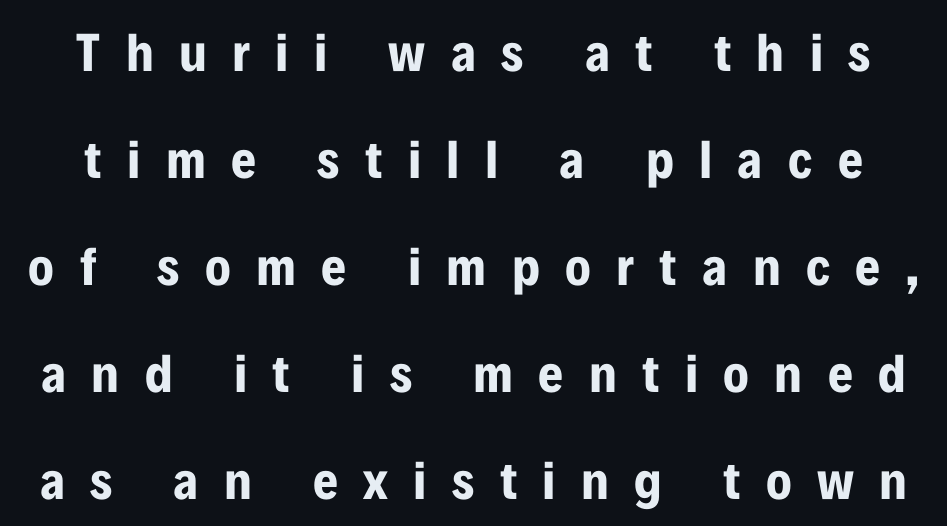
{"serif": "no", "italic": "no", "bold": "yes", "weight": "bold", "width": "condensed", "stroke_contrast": "low", "x_height": "medium", "monospaced": "no", "underline": "no", "line_spacing": "loose", "line_spacing_ratio": 1.98, "letter_spacing": "wide", "letter_spacing_em": 0.47, "glyph_px": 54}
